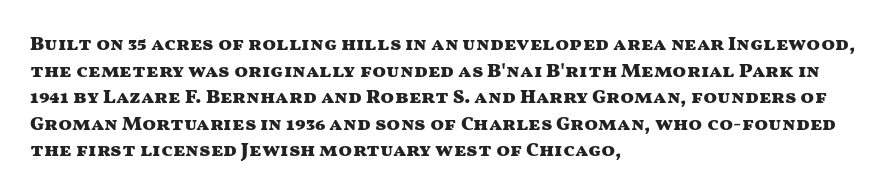
The typography opts for an upright posture over an oblique one. A classic flush-left, rag-right setting is used for this passage. Words appear dense and cohesive because spacing is normal. A full-strength bold gives these letters their thick strokes. Rule under the text: the space is simply empty.
